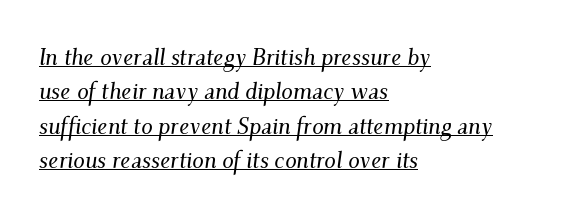
{"italic": "yes", "lean": "right", "slant_degrees": 9, "underline": "yes", "align": "left", "line_spacing": "normal", "line_spacing_ratio": 1.49, "letter_spacing": "normal", "letter_spacing_em": 0.0, "glyph_px": 23}
